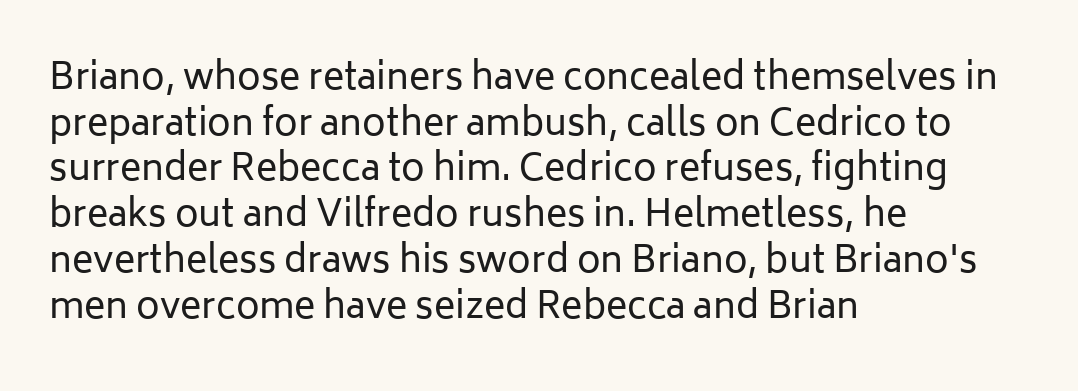
This is roman type, the default non-slanted kind. The tracking reads as untouched default to a designer's eye. Varying glyph widths throughout — classic text-font behaviour. Type without underlining. The lines in this sample share a left origin and differ only in where they stop.
